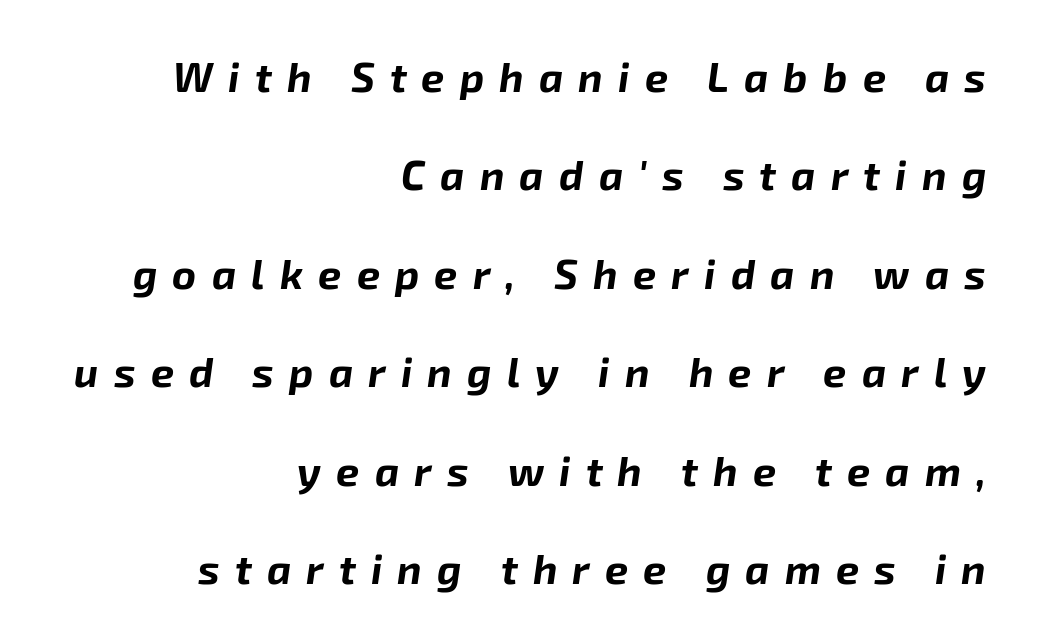
Casual observation: everything's shoved over to the right. Rendered with sloped, italic letterforms. Notice how thick the strokes are: this is what a full bold looks like. You could only call the tracking loose — the letters float apart.
